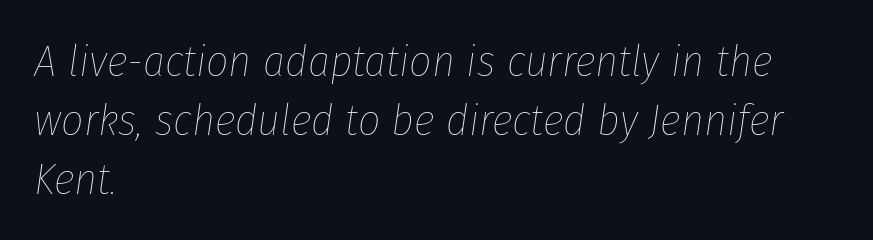
{"italic": "yes", "lean": "right", "slant_degrees": 8, "bold": "no", "weight": "thin", "width": "condensed", "stroke_contrast": "low", "x_height": "medium", "monospaced": "no", "underline": "no", "align": "left", "line_spacing": "normal", "line_spacing_ratio": 1.34, "letter_spacing": "normal", "letter_spacing_em": 0.0, "glyph_px": 44}
